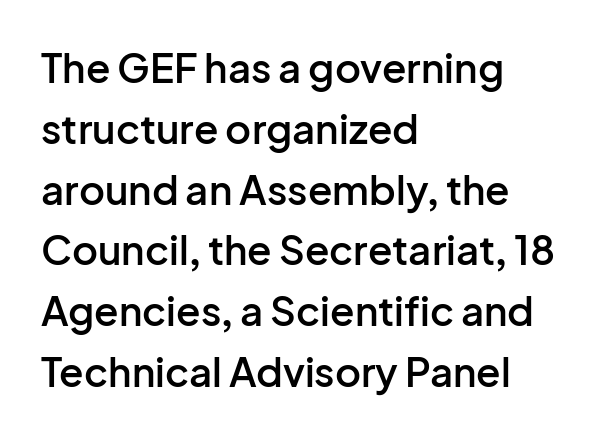
{"serif": "no", "italic": "no", "bold": "semi", "weight": "semibold", "width": "normal", "stroke_contrast": "low", "x_height": "medium", "monospaced": "no", "underline": "no", "align": "left", "line_spacing": "normal", "line_spacing_ratio": 1.52, "letter_spacing": "normal", "letter_spacing_em": 0.0, "glyph_px": 40}
